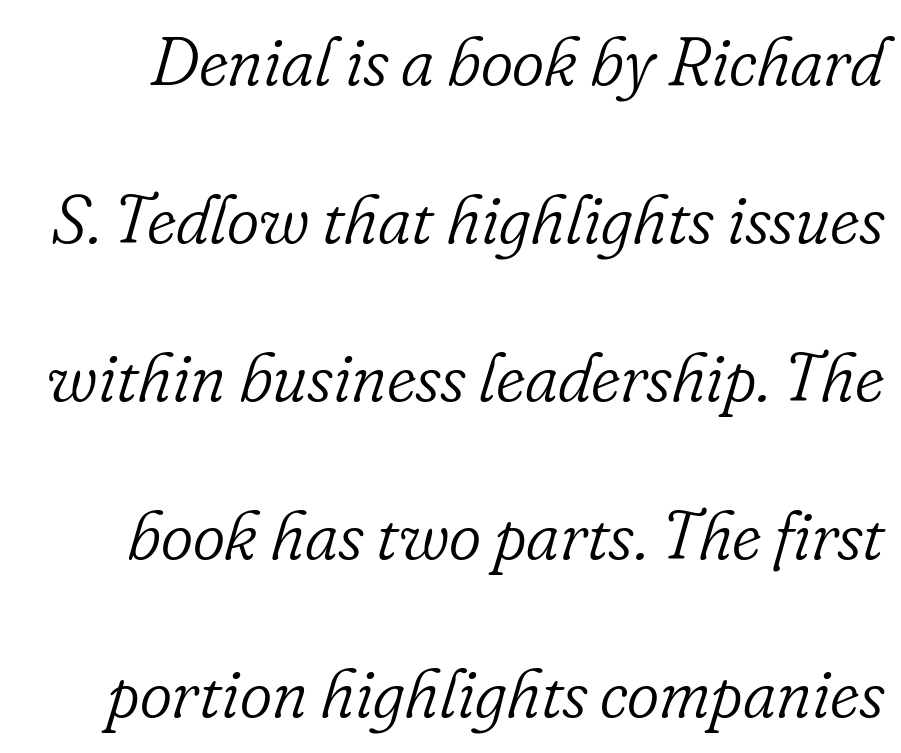
Q: Is the text bold? A: No.
Q: Is the text italic (slanted)? A: Yes, it leans right by about 16 degrees.
Q: Is the typeface a serif or a sans-serif typeface? A: Serif.
Q: Is the text underlined? A: No.
Q: Is the spacing between letters normal or unusually wide? A: Normal.
Q: Is the spacing between lines tight, normal or loose? A: Loose.
Q: Width (condensed, normal, or wide)? A: Normal.
Q: Stroke contrast? A: Low.
Q: x-height? A: Small.
Q: Monospaced? A: No.
